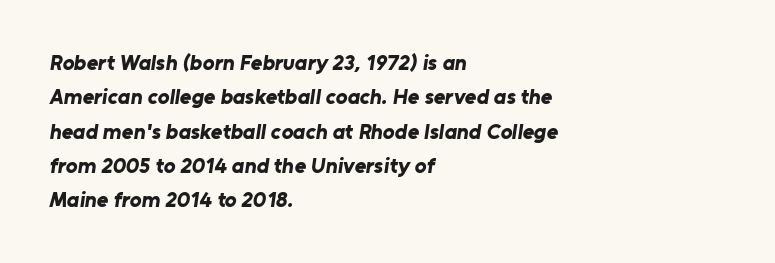
Q: Is the text bold? A: Yes.
Q: Is the text underlined? A: No.
Q: How is the paragraph aligned? A: Left-aligned.
Q: Is the spacing between letters normal or unusually wide? A: Normal.
Q: Is the spacing between lines tight, normal or loose? A: Normal.
